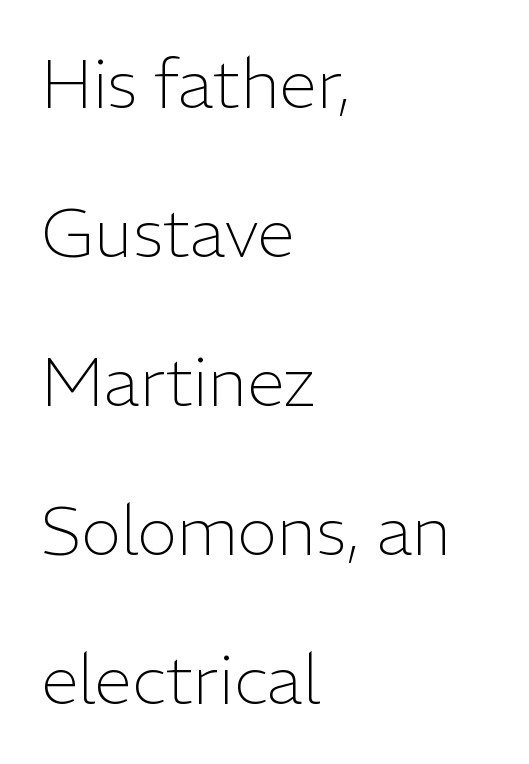
{"serif": "no", "italic": "no", "bold": "no", "weight": "light", "width": "normal", "stroke_contrast": "low", "x_height": "medium", "monospaced": "no", "underline": "no", "align": "left", "line_spacing": "loose", "line_spacing_ratio": 2.19, "letter_spacing": "normal", "letter_spacing_em": 0.0, "glyph_px": 68}
